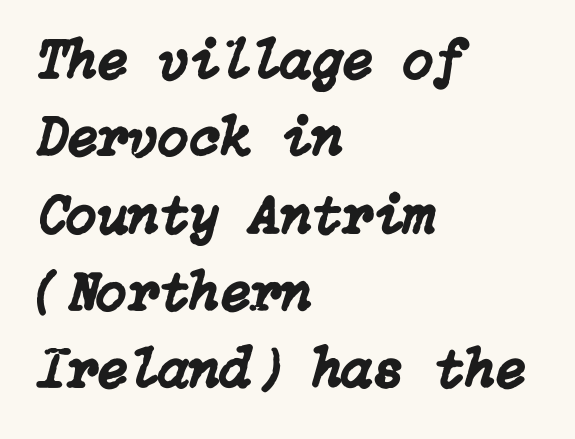
The image shows 56 px text type, italic (leaning right); set left-aligned, normal line spacing (1.38x), normal letter spacing, not underlined; low stroke contrast and a medium x-height.
